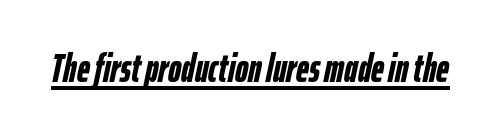
Heft: maximum for text — a bold. The typesetter has applied underlining to the passage shown. Glyph-to-glyph distance matches everyday printed text. Each letter keeps its own natural width here, so spacing adapts to shape. Emphasis-style slanted type is in use.
